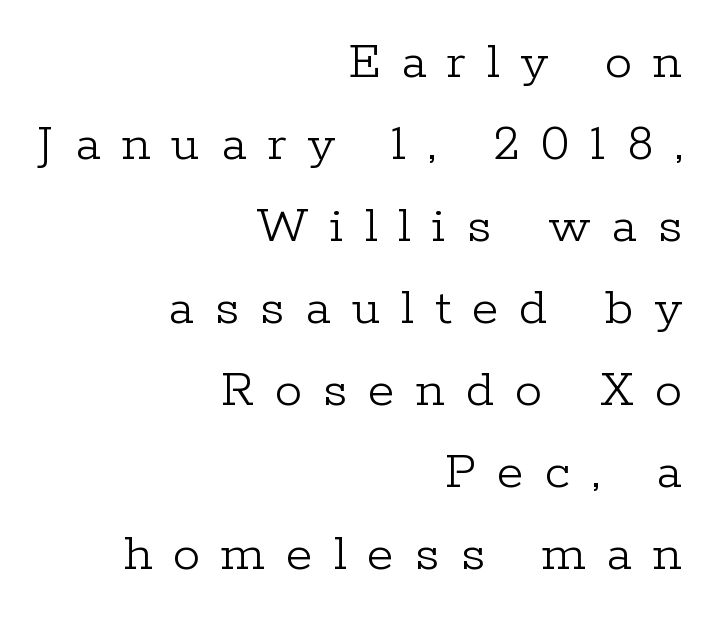
{"serif": "yes", "italic": "no", "bold": "no", "weight": "light", "width": "normal", "stroke_contrast": "low", "x_height": "medium", "monospaced": "no", "underline": "no", "align": "right", "line_spacing": "normal", "line_spacing_ratio": 1.49, "letter_spacing": "wide", "letter_spacing_em": 0.38, "glyph_px": 55}
